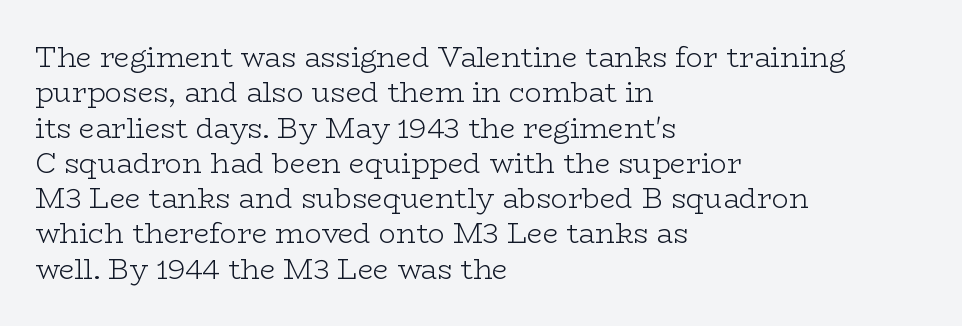
Q: Is the text bold? A: No.
Q: Is the text italic (slanted)? A: No, it is upright.
Q: Is the typeface a serif or a sans-serif typeface? A: Serif.
Q: Is the text underlined? A: No.
Q: How is the paragraph aligned? A: Left-aligned.
Q: Is the spacing between letters normal or unusually wide? A: Normal.
Q: Is the spacing between lines tight, normal or loose? A: Normal.
Q: Width (condensed, normal, or wide)? A: Wide.
Q: Stroke contrast? A: Low.
Q: x-height? A: Medium.
Q: Monospaced? A: No.
